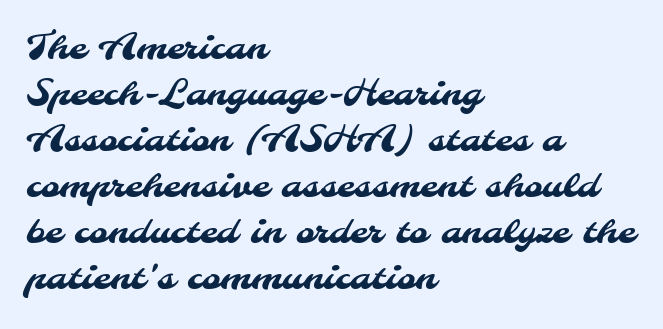
{"serif": "no", "width": "normal", "stroke_contrast": "medium", "x_height": "small", "monospaced": "no", "underline": "no", "align": "left", "line_spacing": "normal", "line_spacing_ratio": 1.28, "letter_spacing": "normal", "letter_spacing_em": 0.0, "glyph_px": 36}
